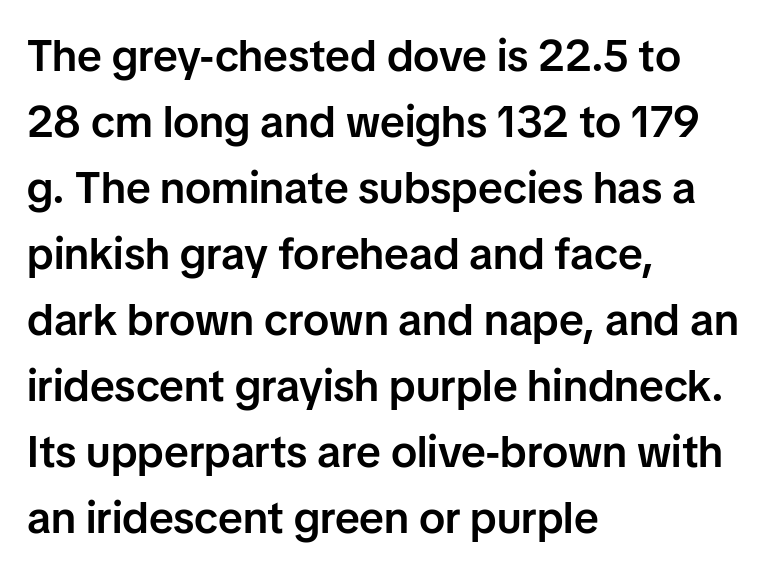
The image shows 44 px semibold sans-serif type, upright; set left-aligned, normal line spacing (1.5x), normal letter spacing, not underlined; low stroke contrast and a medium x-height.
